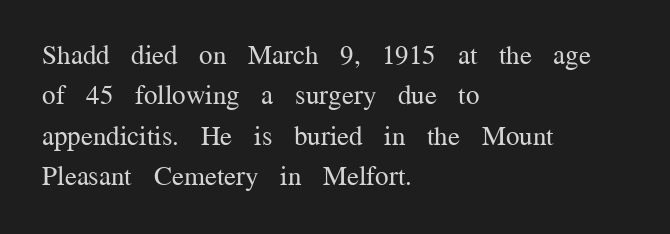
The image shows 27 px text type, upright; set left-aligned, normal line spacing (1.5x), normal letter spacing, not underlined.
